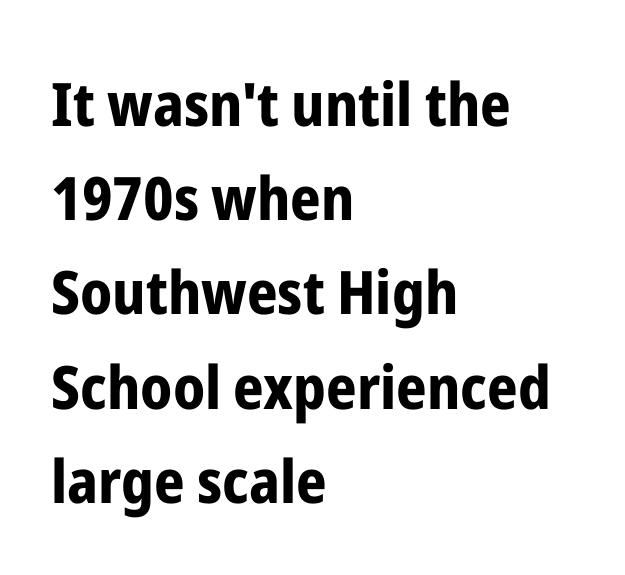
Q: Is the text bold? A: Yes.
Q: Is the text italic (slanted)? A: No, it is upright.
Q: Is the typeface a serif or a sans-serif typeface? A: Sans-serif.
Q: Is the text underlined? A: No.
Q: How is the paragraph aligned? A: Left-aligned.
Q: Is the spacing between letters normal or unusually wide? A: Normal.
Q: Is the spacing between lines tight, normal or loose? A: Normal.
Q: Width (condensed, normal, or wide)? A: Condensed.
Q: Stroke contrast? A: Low.
Q: x-height? A: Medium.
Q: Monospaced? A: No.
